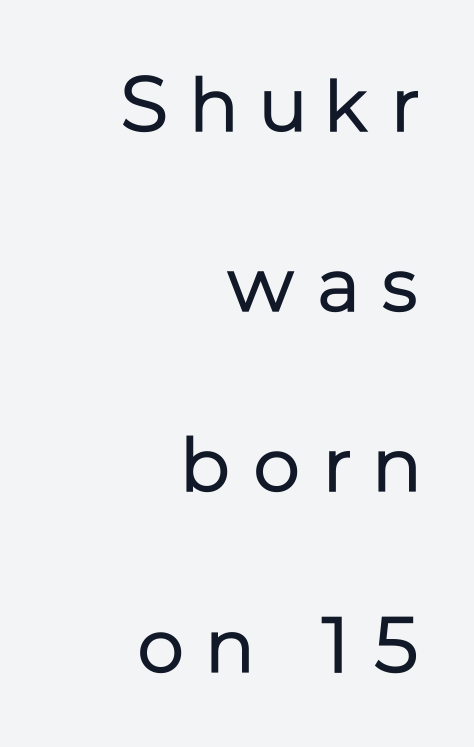
Q: Is the text bold? A: No.
Q: Is the text italic (slanted)? A: No, it is upright.
Q: Is the typeface a serif or a sans-serif typeface? A: Sans-serif.
Q: Is the text underlined? A: No.
Q: How is the paragraph aligned? A: Right-aligned.
Q: Is the spacing between letters normal or unusually wide? A: Unusually wide.
Q: Is the spacing between lines tight, normal or loose? A: Loose.
Q: Width (condensed, normal, or wide)? A: Normal.
Q: Stroke contrast? A: Low.
Q: x-height? A: Medium.
Q: Monospaced? A: No.
